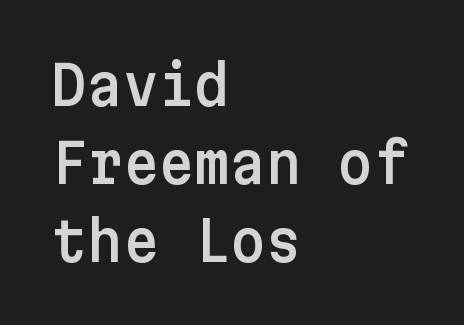
{"serif": "no", "italic": "no", "width": "normal", "stroke_contrast": "low", "x_height": "medium", "underline": "no", "align": "left", "line_spacing": "normal", "line_spacing_ratio": 1.42, "letter_spacing": "normal", "letter_spacing_em": 0.0, "glyph_px": 55}
